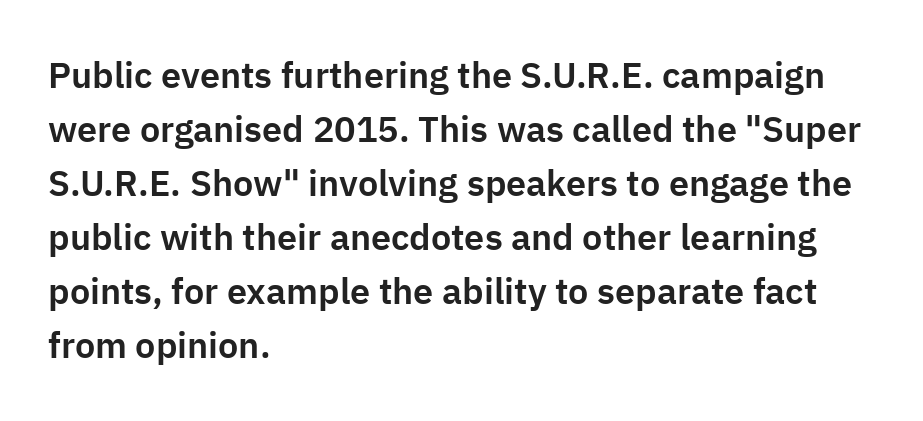
Q: Is the text italic (slanted)? A: No, it is upright.
Q: Is the typeface a serif or a sans-serif typeface? A: Sans-serif.
Q: Is the text underlined? A: No.
Q: How is the paragraph aligned? A: Left-aligned.
Q: Is the spacing between letters normal or unusually wide? A: Normal.
Q: Is the spacing between lines tight, normal or loose? A: Normal.
Q: Width (condensed, normal, or wide)? A: Normal.
Q: Stroke contrast? A: Low.
Q: x-height? A: Medium.
Q: Monospaced? A: No.
